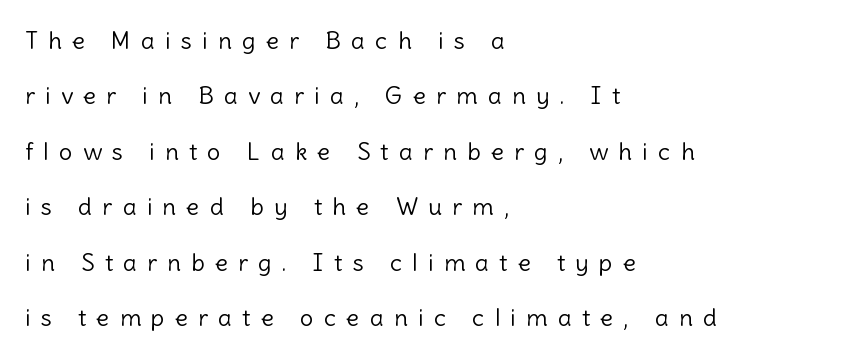
The image shows 24 px text type, upright; set left-aligned, loose line spacing (2.31x), unusually wide letter spacing (+0.43 em), not underlined.
